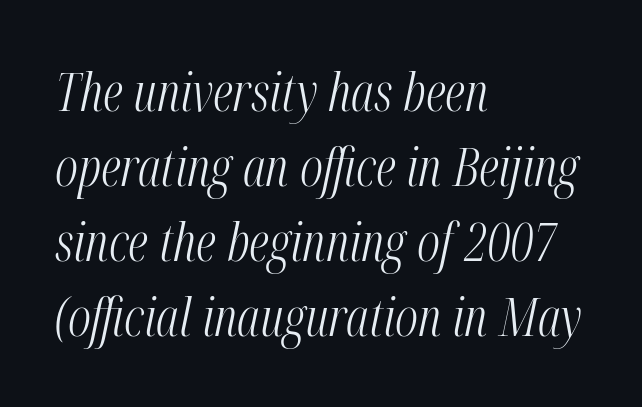
The image shows 52 px light, condensed type, italic (leaning right); set left-aligned, normal line spacing (1.44x), normal letter spacing, not underlined; medium stroke contrast and a medium x-height.
